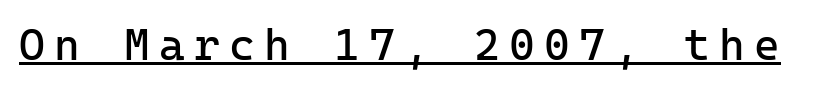
The image shows 44 px regular-weight sans-serif type, upright, monospaced; set unusually wide letter spacing (+0.21 em), underlined; low stroke contrast and a medium x-height.
